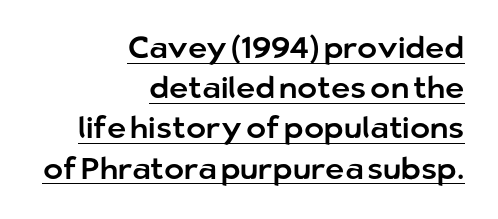
The image shows 30 px sans-serif type, upright; set right-aligned, normal line spacing (1.34x), normal letter spacing, underlined; low stroke contrast and a medium x-height.
